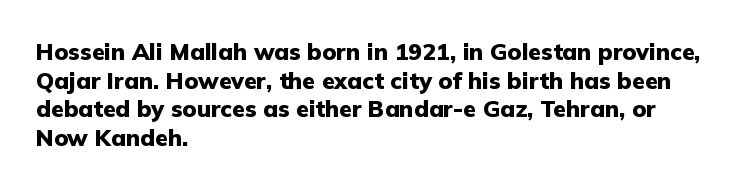
In CSS terms this would be text-align: left. On the weight axis this lands at bold, roughly 700. No word sits above an underline. Regarding leading, the lines here are spaced in the standard way. Quick note: not italic, upright. Glyph-to-glyph distance matches everyday printed text.
